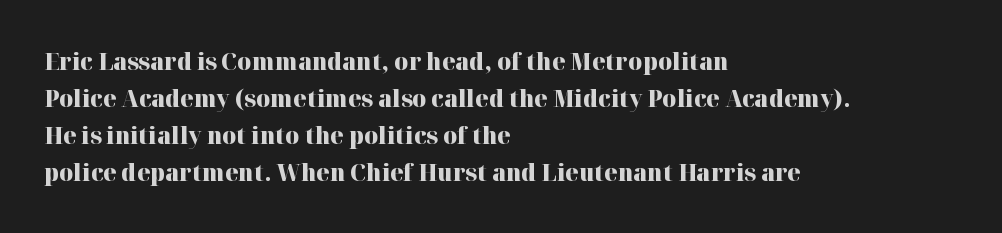
The image shows 24 px bold type, upright; set left-aligned, normal line spacing (1.54x), normal letter spacing, not underlined.
